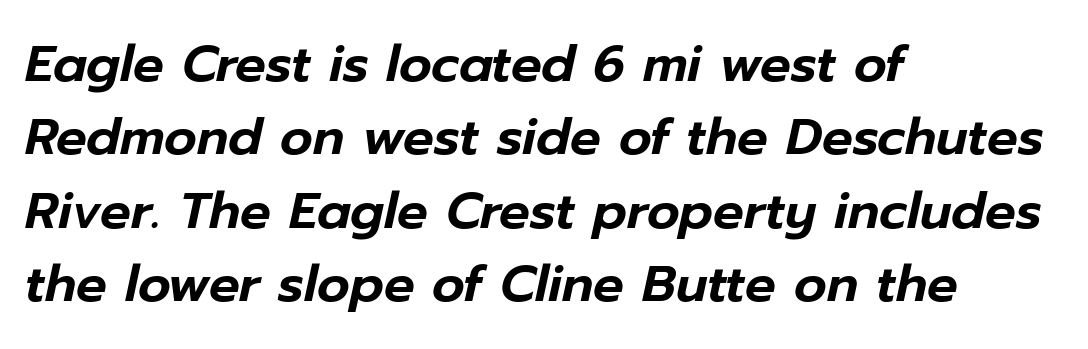
{"italic": "yes", "lean": "right", "slant_degrees": 12, "width": "normal", "stroke_contrast": "low", "x_height": "medium", "monospaced": "no", "underline": "no", "align": "left", "line_spacing": "normal", "line_spacing_ratio": 1.44, "letter_spacing": "normal", "letter_spacing_em": 0.0, "glyph_px": 51}
